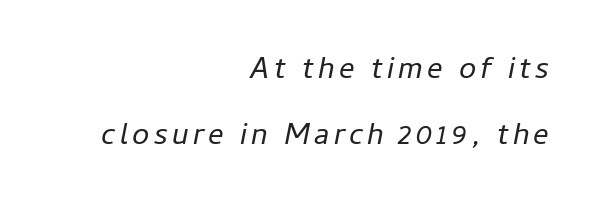
Q: Is the text bold? A: No.
Q: Is the text italic (slanted)? A: Yes, it leans right by about 11 degrees.
Q: Is the text underlined? A: No.
Q: How is the paragraph aligned? A: Right-aligned.
Q: Is the spacing between lines tight, normal or loose? A: Loose.
Q: Width (condensed, normal, or wide)? A: Normal.
Q: Stroke contrast? A: Low.
Q: x-height? A: Medium.
Q: Monospaced? A: No.
